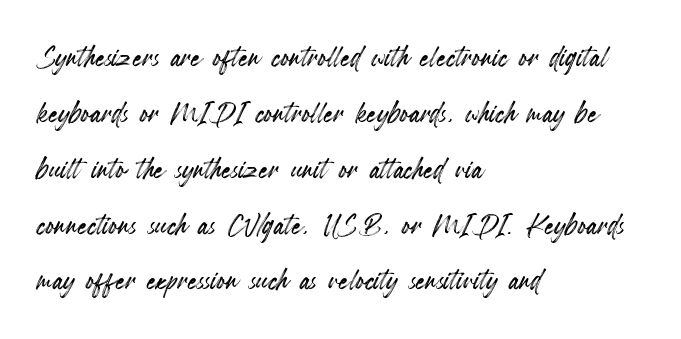
Check the space under the baseline: it is left empty. Observe the ordinary spacing: letters are neighbours, not strangers. Baseline-to-baseline distance is the conventional proportion of letter height. Leftover space on each line is placed entirely after the last word. Do the characters align in a grid? No, the font is proportional.
